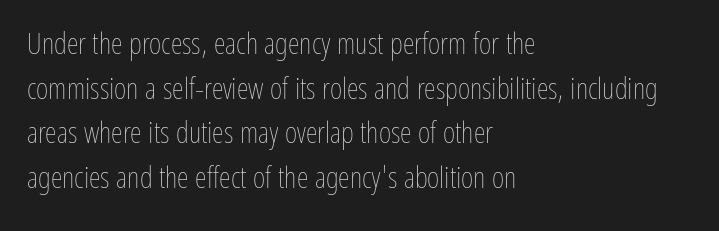
The image shows 30 px thin, condensed type, upright; set left-aligned, normal line spacing (1.49x), normal letter spacing, not underlined; low stroke contrast and a medium x-height.
